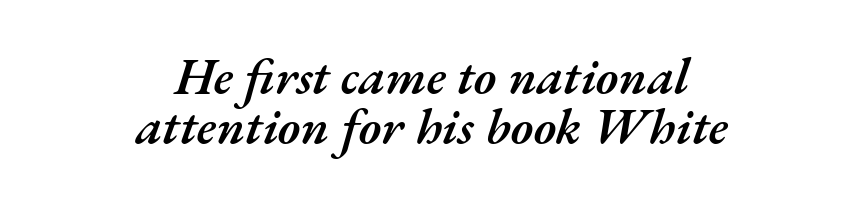
Q: Is the text bold? A: Semi-bold.
Q: Is the text italic (slanted)? A: Yes, it leans right by about 17 degrees.
Q: Is the text underlined? A: No.
Q: How is the paragraph aligned? A: Centered.
Q: Is the spacing between letters normal or unusually wide? A: Normal.
Q: Is the spacing between lines tight, normal or loose? A: Tight.
Q: Width (condensed, normal, or wide)? A: Normal.
Q: Stroke contrast? A: Medium.
Q: x-height? A: Small.
Q: Monospaced? A: No.
